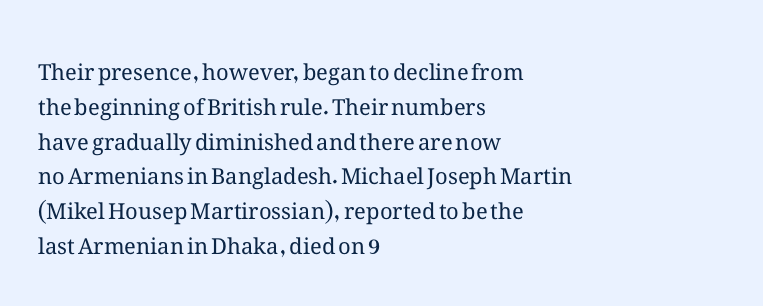
The image shows 22 px text type, upright; set left-aligned, normal line spacing (1.58x), normal letter spacing, not underlined.
